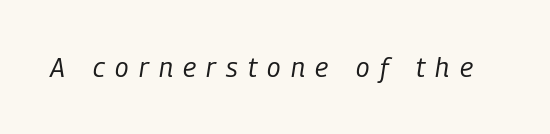
This sample uses expanded letter spacing, leaving extra air between glyphs. The baseline area is clear. Every character sits at an angle, as italics do. Heaviness? Minimal to ordinary, like unemphasized prose.
